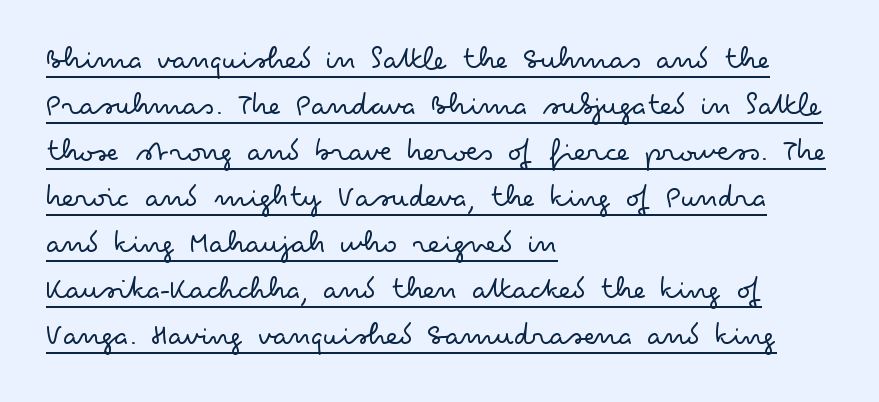
The image shows 32 px light, wide sans-serif type, upright; set left-aligned, normal line spacing (1.44x), normal letter spacing, underlined; low stroke contrast and a small x-height.
